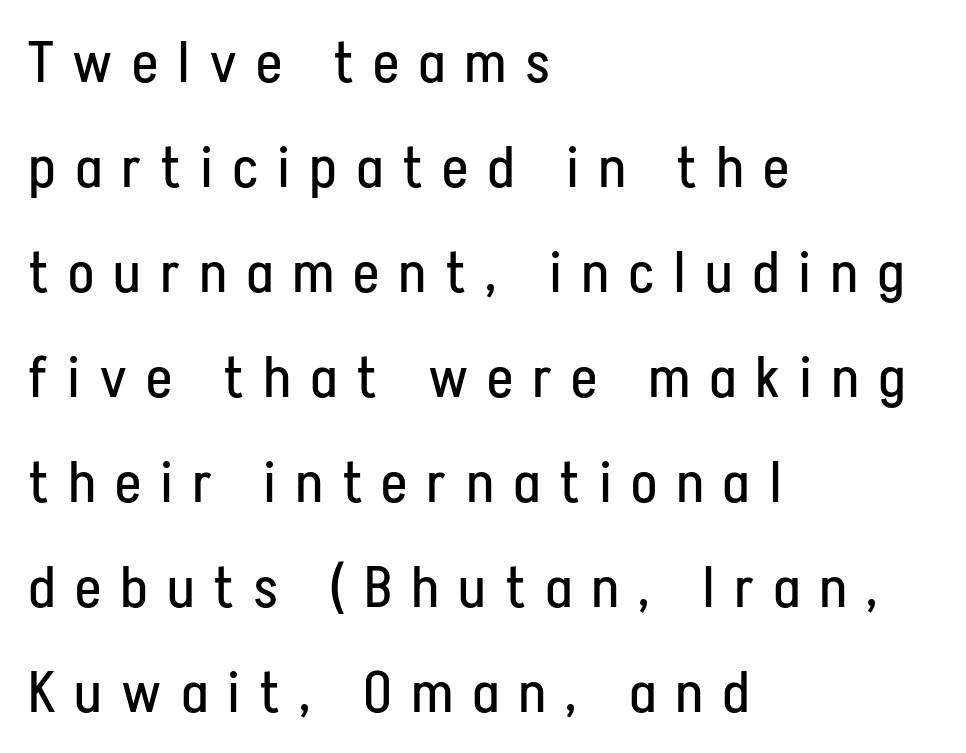
Q: Is the text bold? A: No.
Q: Is the text italic (slanted)? A: No, it is upright.
Q: Is the typeface a serif or a sans-serif typeface? A: Sans-serif.
Q: Is the text underlined? A: No.
Q: How is the paragraph aligned? A: Left-aligned.
Q: Is the spacing between letters normal or unusually wide? A: Unusually wide.
Q: Width (condensed, normal, or wide)? A: Condensed.
Q: Stroke contrast? A: Low.
Q: x-height? A: Medium.
Q: Monospaced? A: No.
